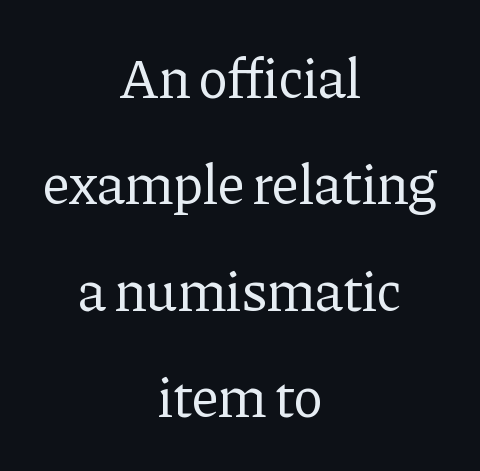
{"serif": "yes", "italic": "no", "bold": "no", "weight": "regular", "width": "normal", "stroke_contrast": "low", "x_height": "medium", "monospaced": "no", "underline": "no", "align": "center", "line_spacing": "loose", "line_spacing_ratio": 1.9, "letter_spacing": "normal", "letter_spacing_em": 0.0, "glyph_px": 56}
